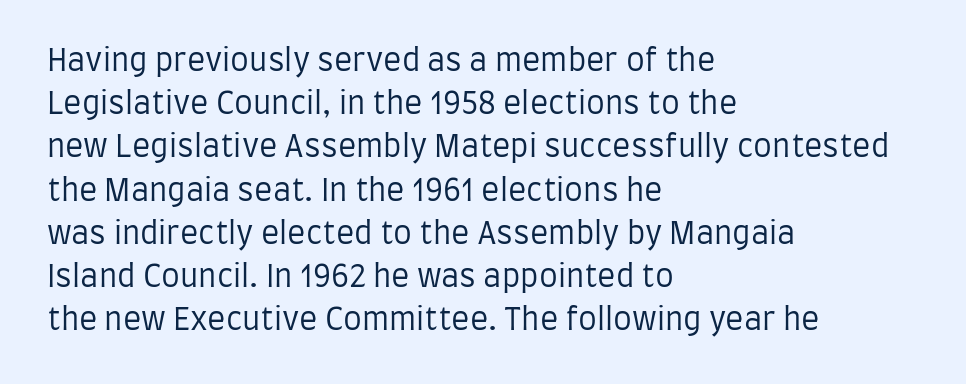
This rendering employs a face without finishing strokes, i.e., a sans-serif. Stems and bowls with no extra thickness — not bold. The rag falls on the right side of this text block. The vertical gap from one line to the next is medium.
